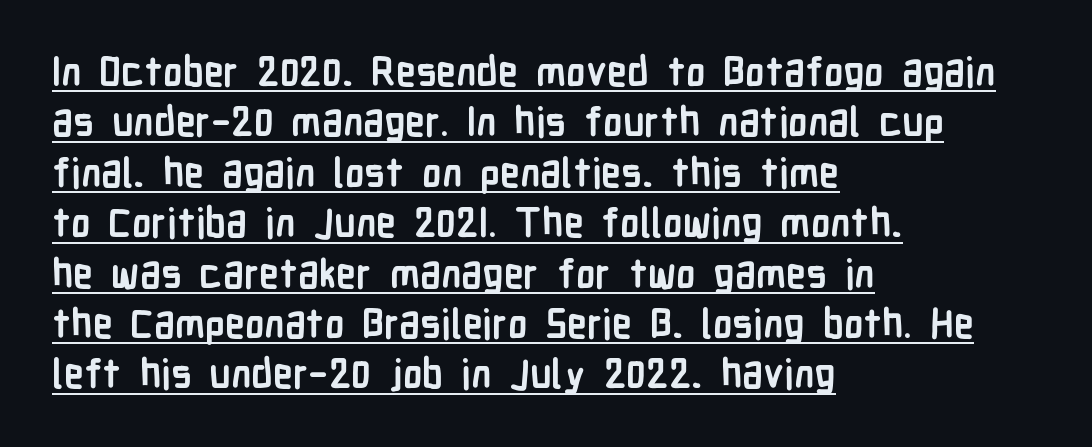
Q: Is the text bold? A: Yes.
Q: Is the text italic (slanted)? A: No, it is upright.
Q: Is the typeface a serif or a sans-serif typeface? A: Sans-serif.
Q: Is the text underlined? A: Yes.
Q: How is the paragraph aligned? A: Left-aligned.
Q: Is the spacing between letters normal or unusually wide? A: Normal.
Q: Is the spacing between lines tight, normal or loose? A: Normal.
Q: Width (condensed, normal, or wide)? A: Condensed.
Q: Stroke contrast? A: Low.
Q: x-height? A: Medium.
Q: Monospaced? A: No.
